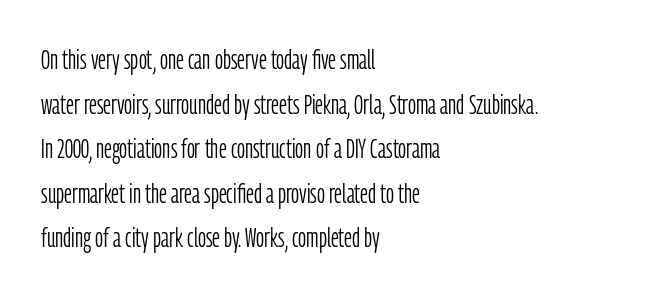
Each row of text sits above clean, open space. The rendering uses natural spacing where letterforms have individual widths. This sample uses plain, unmodified letter spacing. It's the straight-up-and-down kind of type.
